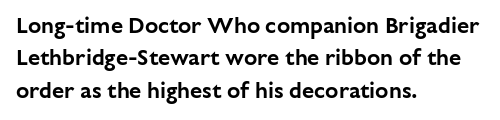
Bare-footed words on every line. The space between consecutive lines is moderate. Caption: standard tracking, unaltered. The lettering holds an erect, upright posture throughout. The text block is weighted toward the left margin, trailing off unevenly rightward.
